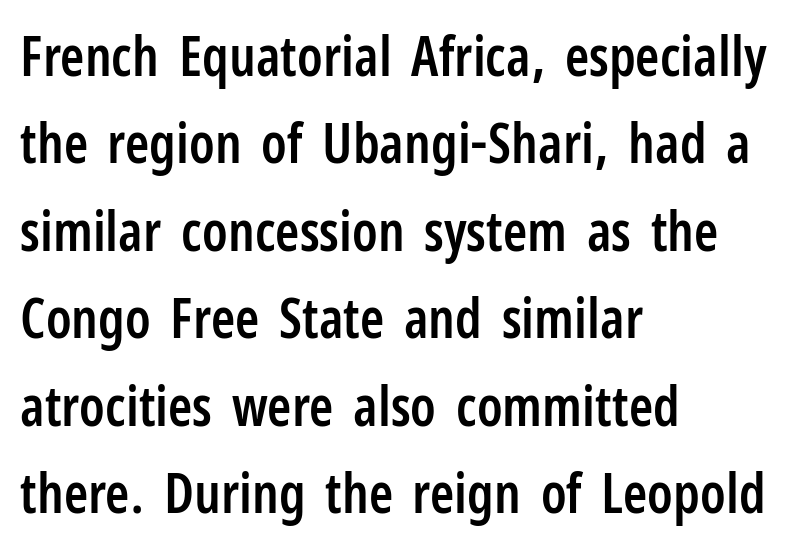
The image shows 55 px semibold, condensed sans-serif type, upright; set left-aligned, normal line spacing (1.59x), normal letter spacing, not underlined; low stroke contrast and a medium x-height.
